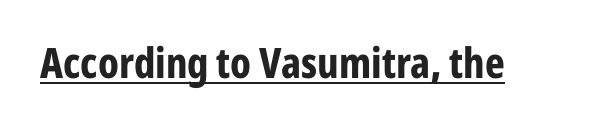
The image shows 42 px bold, condensed sans-serif type, upright; set normal letter spacing, underlined; low stroke contrast and a medium x-height.
